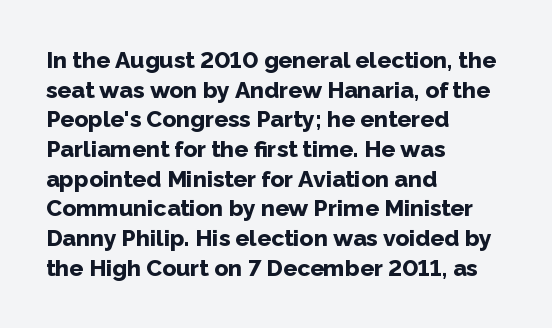
Is there any slant? The stems are plumb. Nothing unusual about the tracking: characters are spaced as the font intends. These words are printed bold, with thick strokes throughout. Evenly set lines give the paragraph a standard silhouette.
